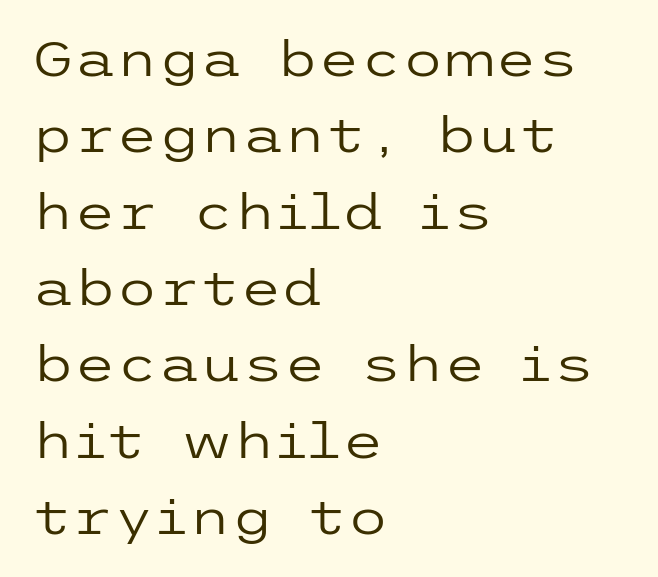
The image shows 48 px regular-weight, wide sans-serif type, upright; set left-aligned, normal line spacing (1.59x), normal letter spacing, not underlined; low stroke contrast and a medium x-height.
